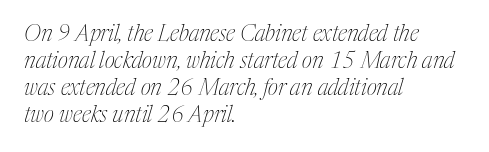
The setting favours the left margin, as ordinary paragraphs usually do. If you drew a line through each stem, it would be angled. Has an underline been added? It has not. Stems and bowls with no extra thickness — not bold. The line texture is even and compact thanks to regular tracking.
